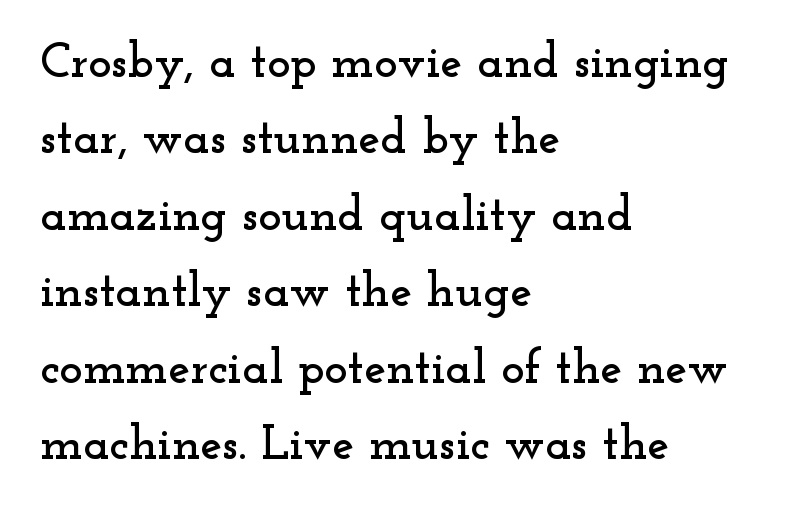
{"serif": "yes", "italic": "no", "width": "wide", "stroke_contrast": "low", "x_height": "small", "monospaced": "no", "underline": "no", "align": "left", "line_spacing": "normal", "line_spacing_ratio": 1.56, "letter_spacing": "normal", "letter_spacing_em": 0.0, "glyph_px": 49}
